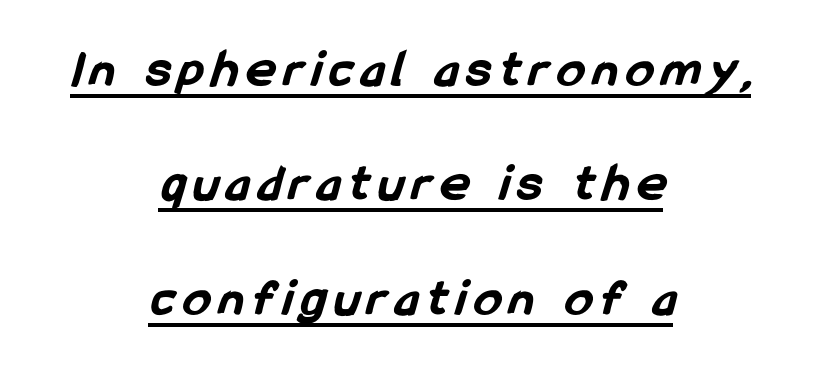
Type style note: lacks serifs. The words here are underlined. As a designer I'd log this as weight 700, bold. Notice the wide empty band between every row — that's loose leading. A typesetter would call this proportional, since set widths differ per character. Short and long lines alike share a common midpoint.
